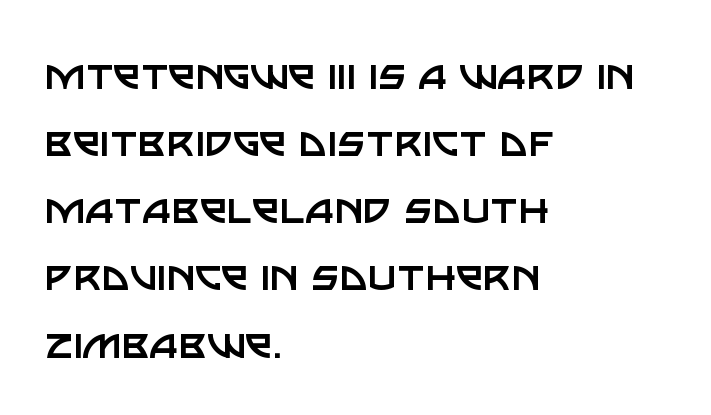
Q: Is the text bold? A: No.
Q: Is the text italic (slanted)? A: No, it is upright.
Q: Is the typeface a serif or a sans-serif typeface? A: Sans-serif.
Q: Is the text underlined? A: No.
Q: How is the paragraph aligned? A: Left-aligned.
Q: Is the spacing between letters normal or unusually wide? A: Normal.
Q: Is the spacing between lines tight, normal or loose? A: Normal.
Q: Width (condensed, normal, or wide)? A: Normal.
Q: Stroke contrast? A: Low.
Q: x-height? A: Large.
Q: Monospaced? A: No.
